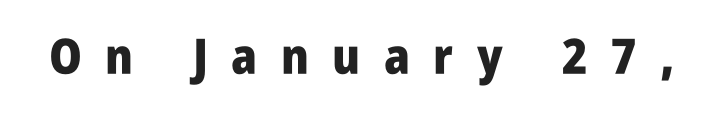
Q: Is the text bold? A: Yes.
Q: Is the text italic (slanted)? A: No, it is upright.
Q: Is the typeface a serif or a sans-serif typeface? A: Sans-serif.
Q: Is the text underlined? A: No.
Q: Is the spacing between letters normal or unusually wide? A: Unusually wide.
Q: Width (condensed, normal, or wide)? A: Condensed.
Q: Stroke contrast? A: Low.
Q: x-height? A: Large.
Q: Monospaced? A: No.
